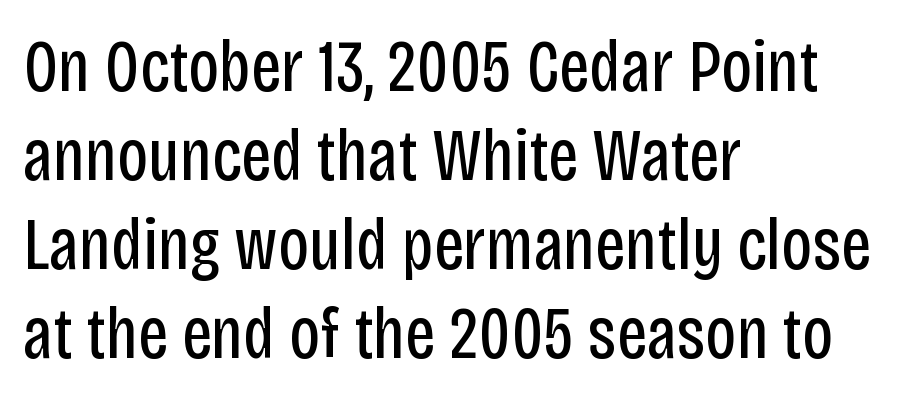
{"serif": "no", "italic": "no", "bold": "no", "weight": "regular", "width": "condensed", "stroke_contrast": "low", "x_height": "large", "monospaced": "no", "underline": "no", "align": "left", "line_spacing_ratio": 1.22, "letter_spacing": "normal", "letter_spacing_em": 0.0, "glyph_px": 73}
